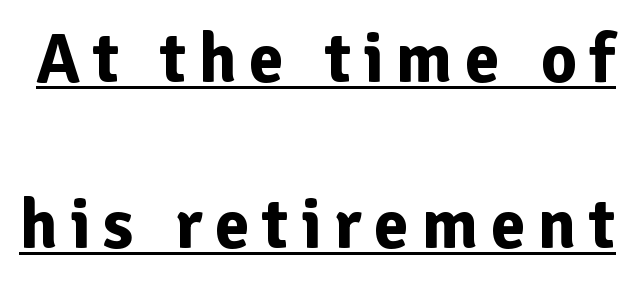
Vertically, the passage feels expansive, rows floating well apart. This is the regular roman posture of the typeface. This sample carries an underscore along the baseline area. This sample has the flowing, uneven cadence of proportional lettering.
